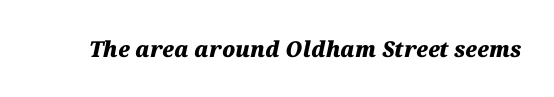
The image shows 22 px bold type, italic (leaning right); set normal letter spacing, not underlined.
